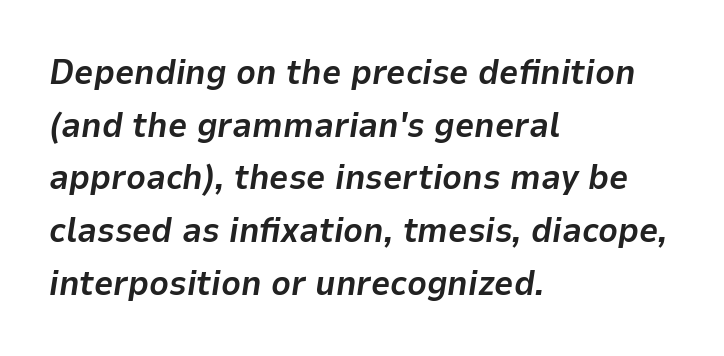
Q: Is the text bold? A: Yes.
Q: Is the text italic (slanted)? A: Yes, it leans right by about 9 degrees.
Q: Is the text underlined? A: No.
Q: How is the paragraph aligned? A: Left-aligned.
Q: Is the spacing between letters normal or unusually wide? A: Normal.
Q: Is the spacing between lines tight, normal or loose? A: Normal.
Q: Width (condensed, normal, or wide)? A: Normal.
Q: Stroke contrast? A: Low.
Q: x-height? A: Medium.
Q: Monospaced? A: No.
